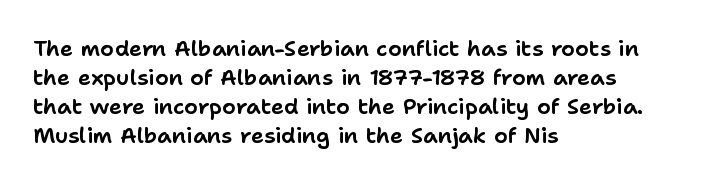
It's the straight-up-and-down kind of type. The horizontal fit of the characters is conventional and even. These lines are set flush left with a ragged right edge. Glance below the letters and you will spot only blank space.
